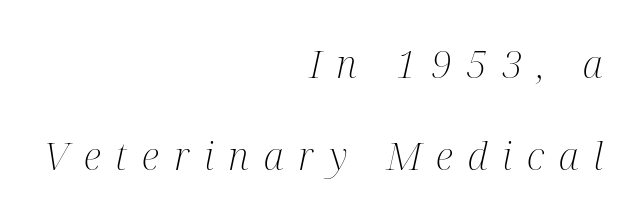
These lines are rendered in a variable-pitch font. Tracking here is generous; glyphs stand well apart from one another. Nothing heavy about these letters — not bold at all. Anything drawn beneath the words? Only blank space. The line-height multiplier appears high, well above default.
